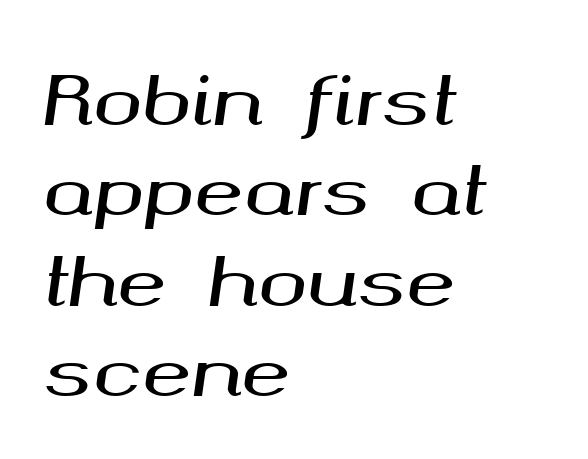
Q: Is the text italic (slanted)? A: Yes, it leans right by about 8 degrees.
Q: Is the text underlined? A: No.
Q: How is the paragraph aligned? A: Left-aligned.
Q: Is the spacing between letters normal or unusually wide? A: Normal.
Q: Is the spacing between lines tight, normal or loose? A: Normal.
Q: Width (condensed, normal, or wide)? A: Wide.
Q: Stroke contrast? A: Medium.
Q: x-height? A: Medium.
Q: Monospaced? A: No.
